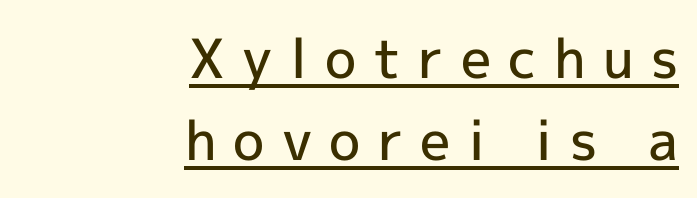
The image shows 54 px semibold sans-serif type, upright; set right-aligned, normal line spacing (1.52x), unusually wide letter spacing (+0.32 em), underlined; a medium x-height.
